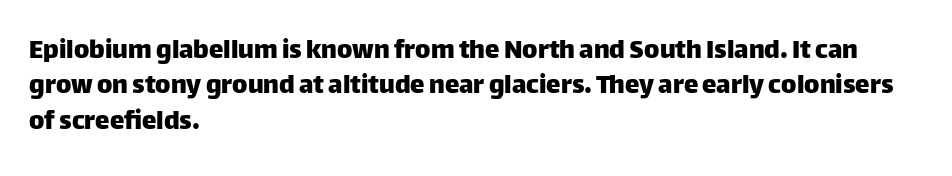
The letters advance in unequal steps, a hallmark of proportional type. This sample uses plain, unmodified letter spacing. Regarding serifs, this sample does without them. Decoration check: the copy has no underline.
